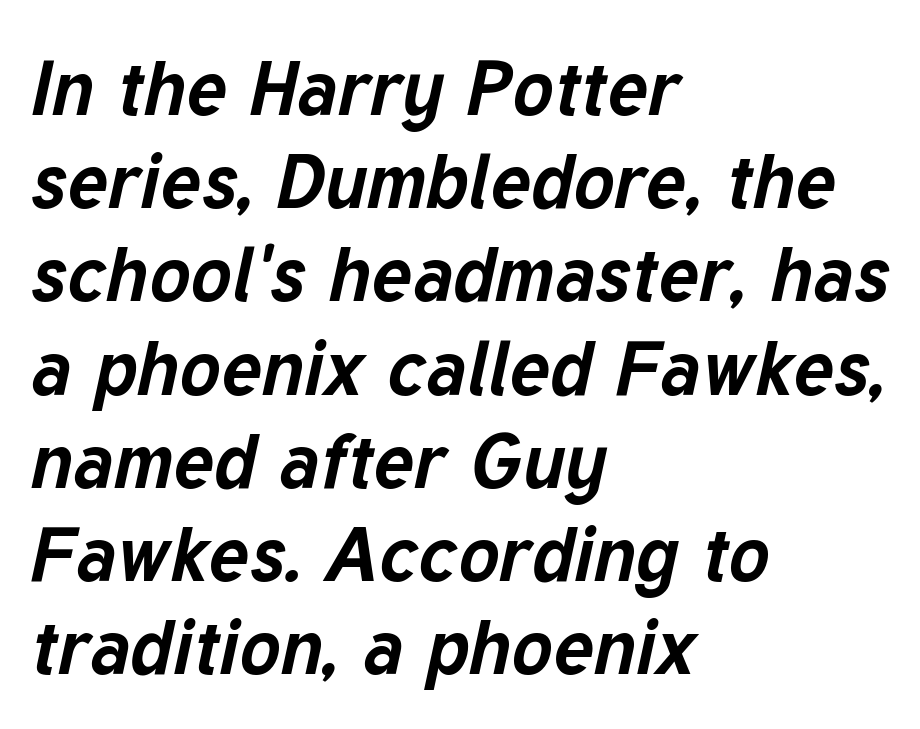
{"italic": "yes", "lean": "right", "slant_degrees": 12, "bold": "yes", "weight": "bold", "width": "normal", "stroke_contrast": "low", "x_height": "medium", "monospaced": "no", "underline": "no", "align": "left", "line_spacing_ratio": 1.21, "letter_spacing": "normal", "letter_spacing_em": 0.0, "glyph_px": 77}
